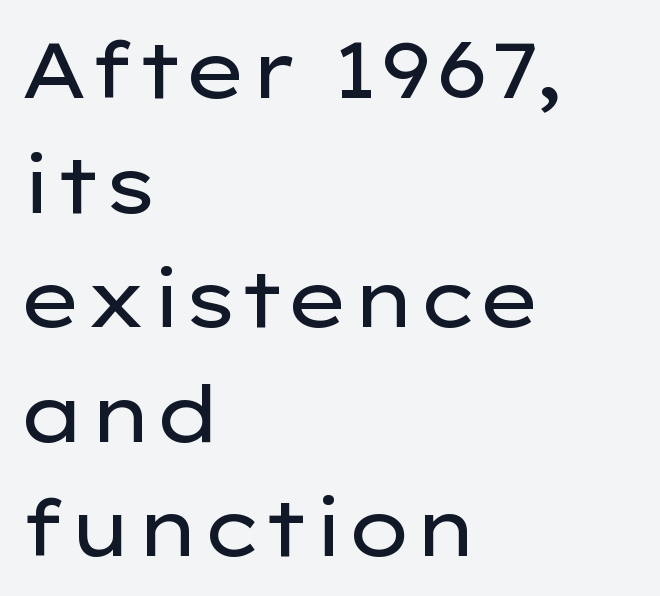
Q: Is the text bold? A: No.
Q: Is the text italic (slanted)? A: No, it is upright.
Q: Is the typeface a serif or a sans-serif typeface? A: Sans-serif.
Q: Is the text underlined? A: No.
Q: How is the paragraph aligned? A: Left-aligned.
Q: Is the spacing between letters normal or unusually wide? A: Normal.
Q: Is the spacing between lines tight, normal or loose? A: Normal.
Q: Width (condensed, normal, or wide)? A: Wide.
Q: Stroke contrast? A: Low.
Q: x-height? A: Medium.
Q: Monospaced? A: No.
